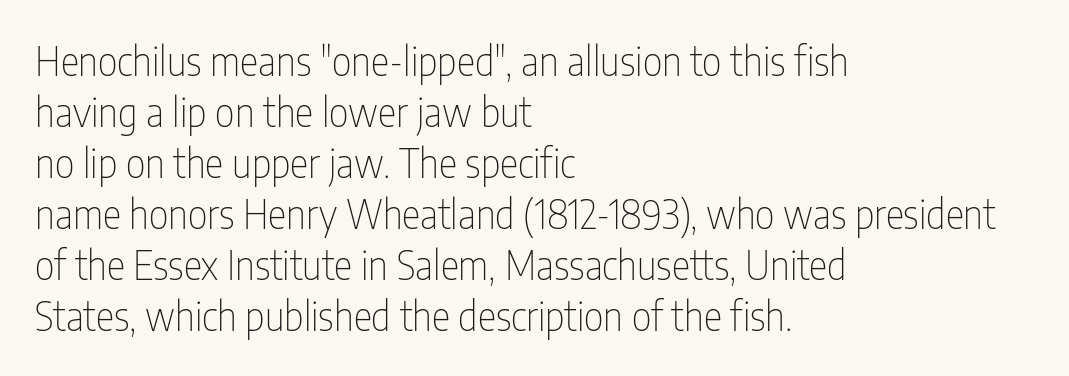
The image shows 39 px thin, condensed sans-serif type, upright; set left-aligned, normal line spacing (1.31x), normal letter spacing, not underlined; low stroke contrast and a medium x-height.
